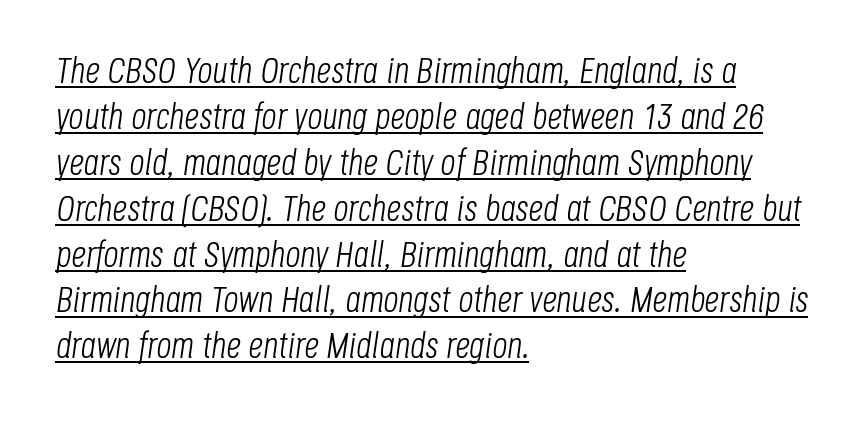
The image shows 37 px light, condensed type, italic (leaning right); set left-aligned, line spacing 1.24x, normal letter spacing, underlined; low stroke contrast and a large x-height.
